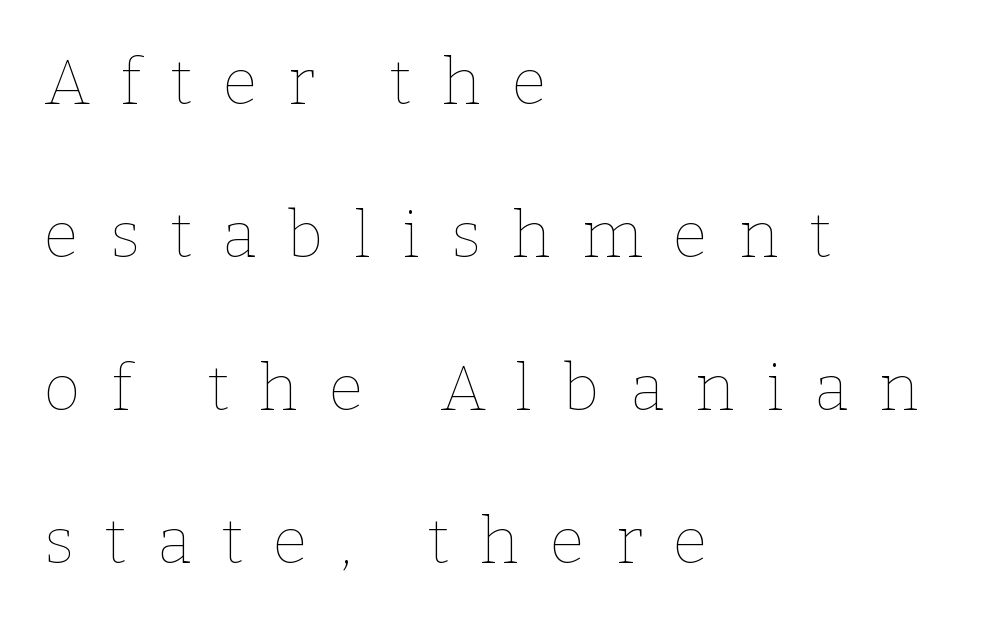
The image shows 64 px thin type, upright; set left-aligned, loose line spacing (2.39x), unusually wide letter spacing (+0.48 em), not underlined; low stroke contrast and a medium x-height.
